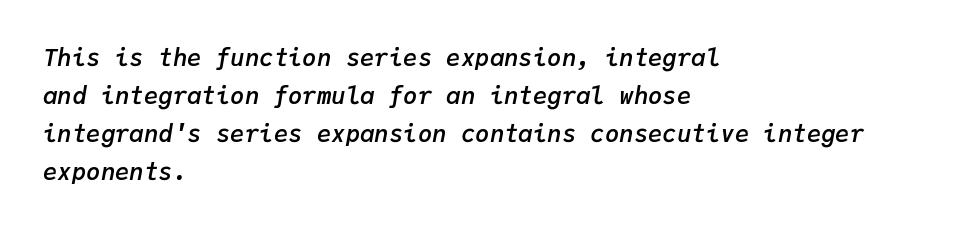
{"italic": "yes", "lean": "right", "slant_degrees": 9, "bold": "semi", "underline": "no", "align": "left", "line_spacing": "normal", "line_spacing_ratio": 1.58, "letter_spacing": "normal", "letter_spacing_em": 0.0, "glyph_px": 24}
